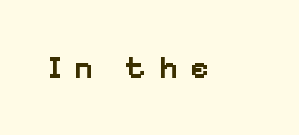
Students, this is semibold: more ink than regular, less than bold. Check the space under the baseline: it is left empty. The passage shown has open, widely tracked lettering throughout. Each letter's strokes conclude bluntly, with no projecting serifs. Notice how the stems are strictly vertical — no italics here.
